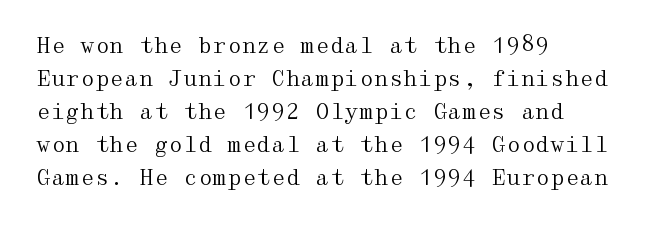
No italicization has been applied; the sample stays upright. This rendering features lettering with no underline. Summary of weight: not heavy and not bold. The typesetter chose a ragged-right arrangement here. The vertical gap from one line to the next is medium.
